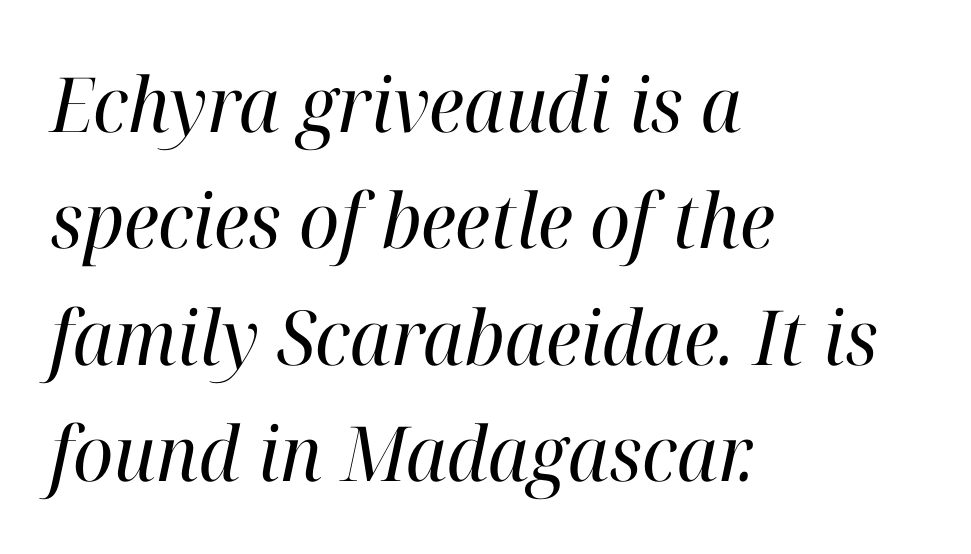
The image shows 76 px regular-weight serif type, italic (leaning right); set left-aligned, normal line spacing (1.53x), normal letter spacing, not underlined; high stroke contrast and a medium x-height.
